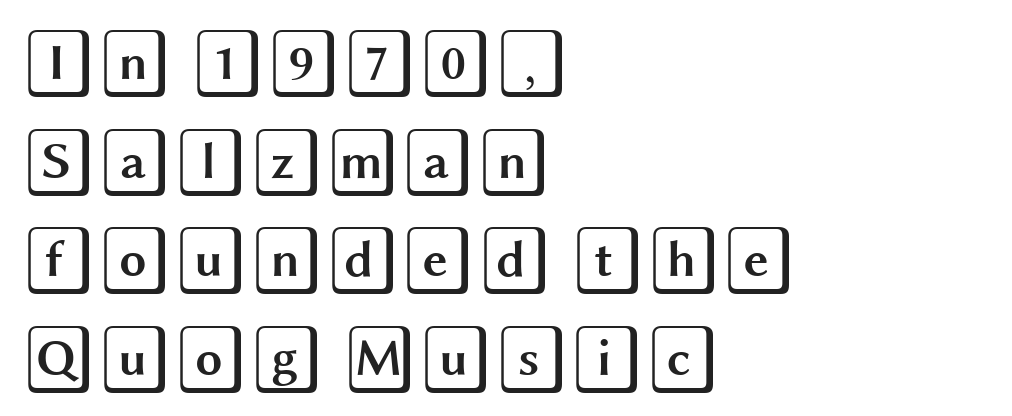
The image shows 69 px wide type, upright; set left-aligned, normal line spacing (1.43x), normal letter spacing, not underlined; a large x-height.
